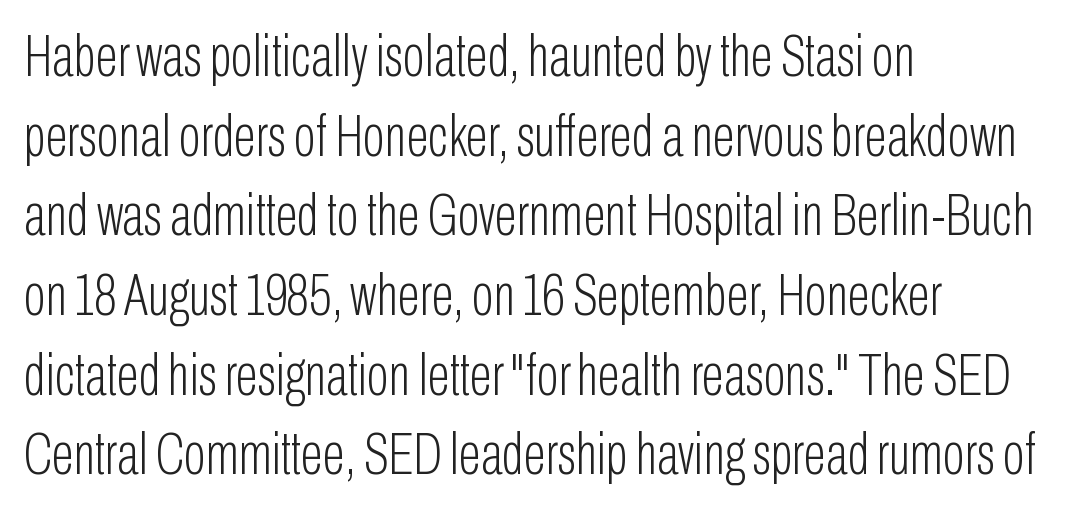
Is the type heavy? It reads as light-to-regular instead. Interline gaps are of average width in this sample. A bare baseline throughout the passage. A classic flush-left, rag-right setting is used for this passage.
